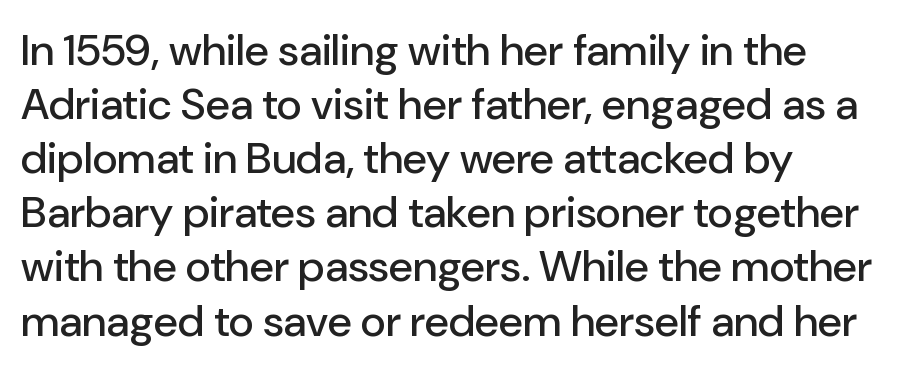
Q: Is the text italic (slanted)? A: No, it is upright.
Q: Is the typeface a serif or a sans-serif typeface? A: Sans-serif.
Q: Is the text underlined? A: No.
Q: How is the paragraph aligned? A: Left-aligned.
Q: Is the spacing between letters normal or unusually wide? A: Normal.
Q: Width (condensed, normal, or wide)? A: Normal.
Q: Stroke contrast? A: Low.
Q: x-height? A: Medium.
Q: Monospaced? A: No.
